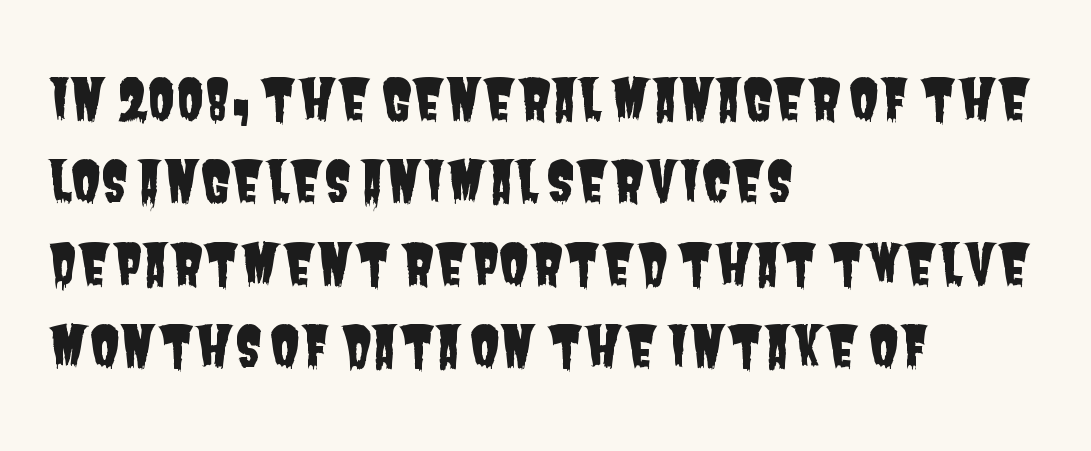
Q: Is the typeface a serif or a sans-serif typeface? A: Sans-serif.
Q: Is the text underlined? A: No.
Q: How is the paragraph aligned? A: Left-aligned.
Q: Is the spacing between letters normal or unusually wide? A: Normal.
Q: Is the spacing between lines tight, normal or loose? A: Normal.
Q: Width (condensed, normal, or wide)? A: Condensed.
Q: Stroke contrast? A: Low.
Q: x-height? A: Large.
Q: Monospaced? A: No.
